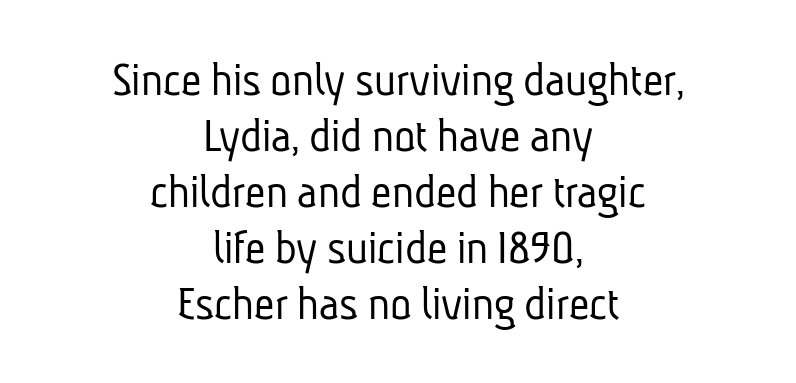
Q: Is the text bold? A: No.
Q: Is the typeface a serif or a sans-serif typeface? A: Sans-serif.
Q: Is the text underlined? A: No.
Q: How is the paragraph aligned? A: Centered.
Q: Is the spacing between letters normal or unusually wide? A: Normal.
Q: Is the spacing between lines tight, normal or loose? A: Tight.
Q: Width (condensed, normal, or wide)? A: Condensed.
Q: Stroke contrast? A: Low.
Q: x-height? A: Medium.
Q: Monospaced? A: No.
